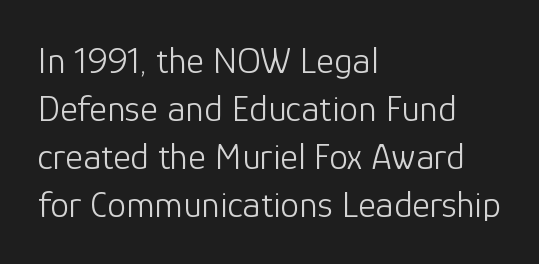
Q: Is the text bold? A: No.
Q: Is the text italic (slanted)? A: No, it is upright.
Q: Is the typeface a serif or a sans-serif typeface? A: Sans-serif.
Q: Is the text underlined? A: No.
Q: How is the paragraph aligned? A: Left-aligned.
Q: Is the spacing between letters normal or unusually wide? A: Normal.
Q: Is the spacing between lines tight, normal or loose? A: Normal.
Q: Width (condensed, normal, or wide)? A: Normal.
Q: Stroke contrast? A: Low.
Q: x-height? A: Medium.
Q: Monospaced? A: No.
